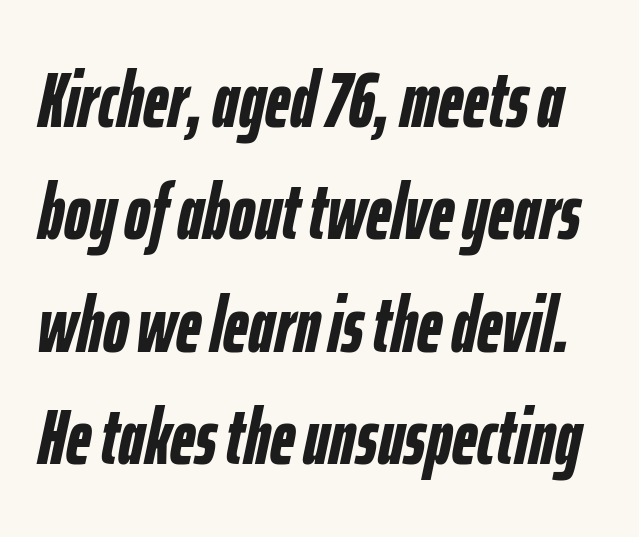
{"italic": "yes", "lean": "right", "slant_degrees": 12, "bold": "yes", "weight": "semibold", "width": "condensed", "stroke_contrast": "low", "x_height": "medium", "monospaced": "no", "underline": "no", "line_spacing": "normal", "line_spacing_ratio": 1.44, "letter_spacing": "normal", "letter_spacing_em": 0.0, "glyph_px": 78}
